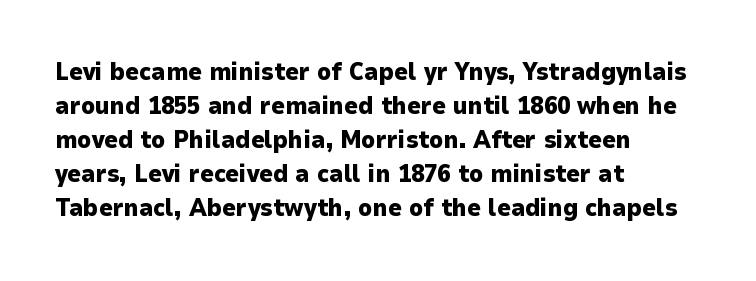
The image shows 24 px bold type, upright; set left-aligned, normal line spacing (1.42x), normal letter spacing, not underlined.
